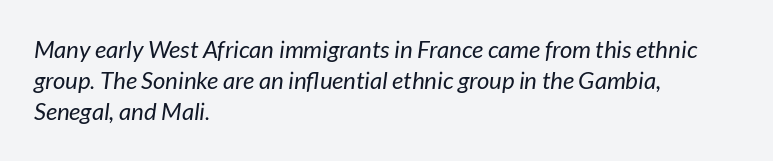
{"italic": "yes", "lean": "right", "slant_degrees": 7, "bold": "no", "underline": "no", "align": "left", "line_spacing": "normal", "line_spacing_ratio": 1.3, "letter_spacing": "normal", "letter_spacing_em": 0.0, "glyph_px": 24}
